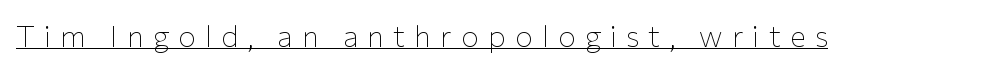
{"serif": "no", "italic": "no", "bold": "no", "weight": "thin", "width": "normal", "stroke_contrast": "low", "x_height": "medium", "monospaced": "no", "underline": "yes", "letter_spacing": "wide", "letter_spacing_em": 0.3, "glyph_px": 30}
